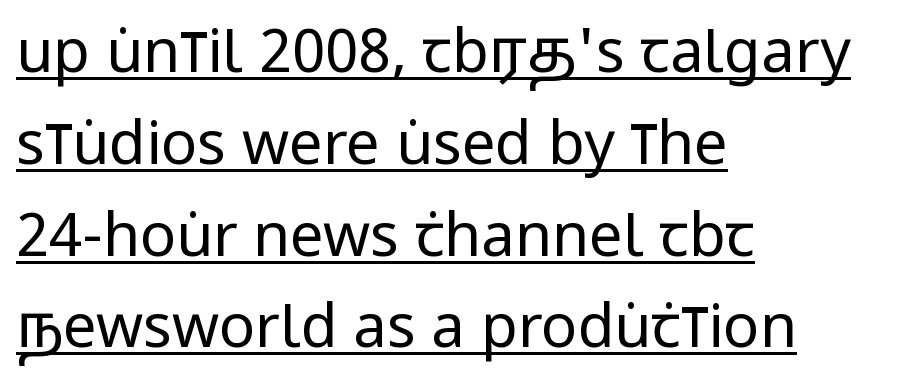
The image shows 60 px regular-weight, condensed sans-serif type, upright; set left-aligned, normal line spacing (1.53x), normal letter spacing, underlined; low stroke contrast and a large x-height.
